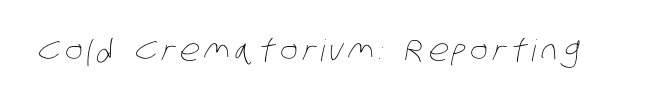
{"bold": "no", "weight": "thin", "width": "condensed", "stroke_contrast": "low", "x_height": "large", "monospaced": "no", "underline": "no", "glyph_px": 30}
